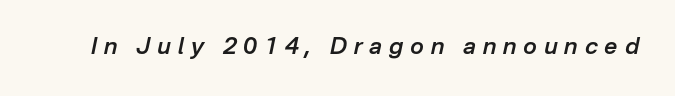
{"italic": "yes", "lean": "right", "slant_degrees": 12, "bold": "semi", "underline": "no", "letter_spacing": "wide", "letter_spacing_em": 0.3, "glyph_px": 23}
